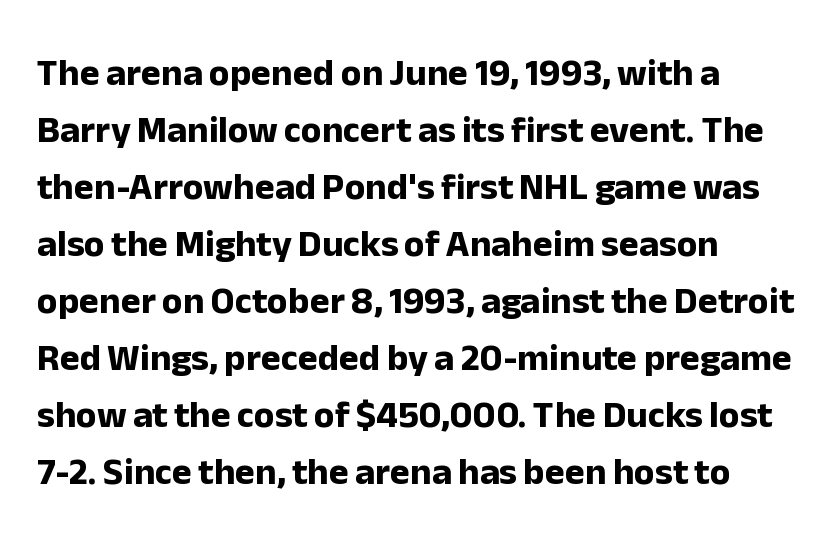
Q: Is the text bold? A: Yes.
Q: Is the text italic (slanted)? A: No, it is upright.
Q: Is the typeface a serif or a sans-serif typeface? A: Sans-serif.
Q: Is the text underlined? A: No.
Q: How is the paragraph aligned? A: Left-aligned.
Q: Is the spacing between letters normal or unusually wide? A: Normal.
Q: Is the spacing between lines tight, normal or loose? A: Normal.
Q: Width (condensed, normal, or wide)? A: Normal.
Q: Stroke contrast? A: Low.
Q: x-height? A: Medium.
Q: Monospaced? A: No.
